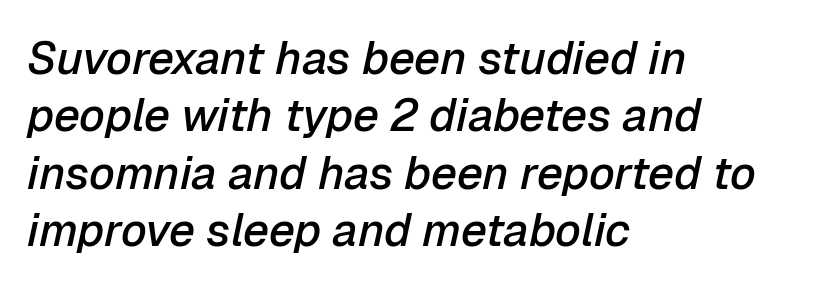
{"italic": "yes", "lean": "right", "slant_degrees": 12, "bold": "semi", "weight": "semibold", "width": "normal", "stroke_contrast": "low", "x_height": "medium", "monospaced": "no", "underline": "no", "align": "left", "line_spacing": "normal", "line_spacing_ratio": 1.25, "letter_spacing": "normal", "letter_spacing_em": 0.0, "glyph_px": 46}
